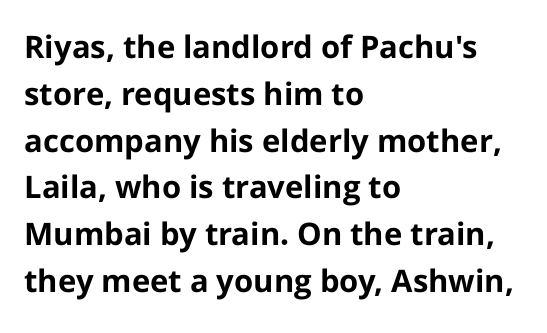
The image shows 31 px bold sans-serif type, upright; set left-aligned, normal line spacing (1.51x), normal letter spacing, not underlined; low stroke contrast and a medium x-height.
